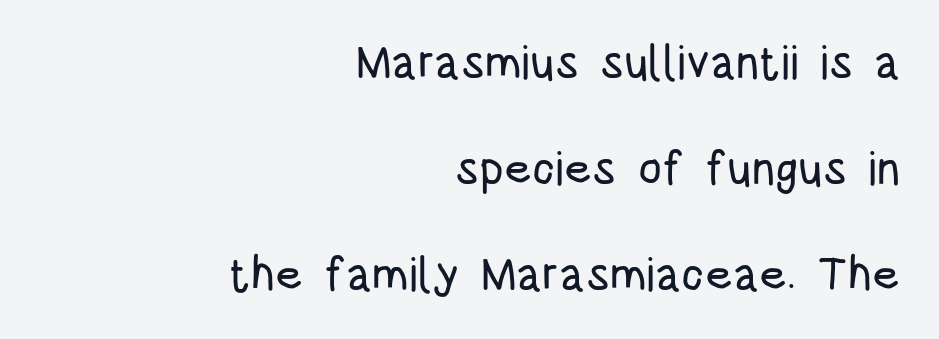
Q: Is the text italic (slanted)? A: No, it is upright.
Q: Is the typeface a serif or a sans-serif typeface? A: Sans-serif.
Q: Is the text underlined? A: No.
Q: How is the paragraph aligned? A: Right-aligned.
Q: Is the spacing between letters normal or unusually wide? A: Normal.
Q: Is the spacing between lines tight, normal or loose? A: Loose.
Q: Width (condensed, normal, or wide)? A: Condensed.
Q: Stroke contrast? A: Low.
Q: x-height? A: Large.
Q: Monospaced? A: No.
